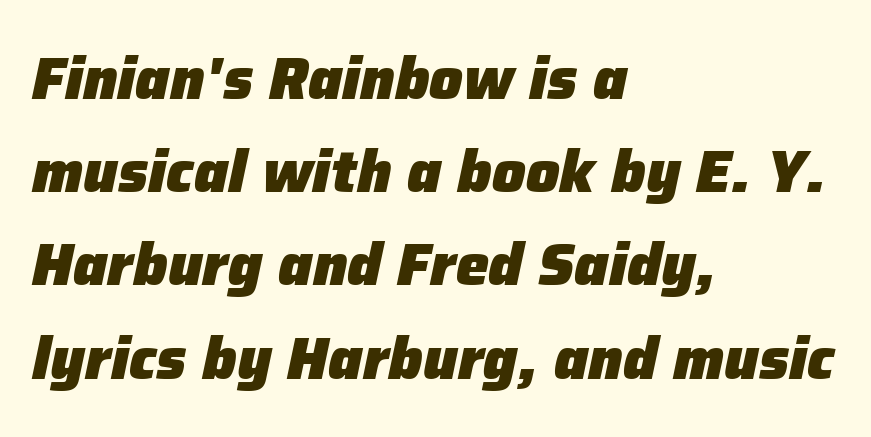
Q: Is the text bold? A: Yes.
Q: Is the text italic (slanted)? A: Yes, it leans right by about 12 degrees.
Q: Is the text underlined? A: No.
Q: How is the paragraph aligned? A: Left-aligned.
Q: Is the spacing between letters normal or unusually wide? A: Normal.
Q: Is the spacing between lines tight, normal or loose? A: Normal.
Q: Width (condensed, normal, or wide)? A: Normal.
Q: Stroke contrast? A: Low.
Q: x-height? A: Medium.
Q: Monospaced? A: No.
